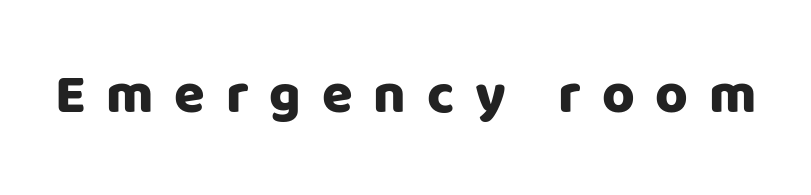
Q: Is the text italic (slanted)? A: No, it is upright.
Q: Is the typeface a serif or a sans-serif typeface? A: Sans-serif.
Q: Is the text underlined? A: No.
Q: Is the spacing between letters normal or unusually wide? A: Unusually wide.
Q: Width (condensed, normal, or wide)? A: Normal.
Q: Stroke contrast? A: Low.
Q: x-height? A: Large.
Q: Monospaced? A: No.
